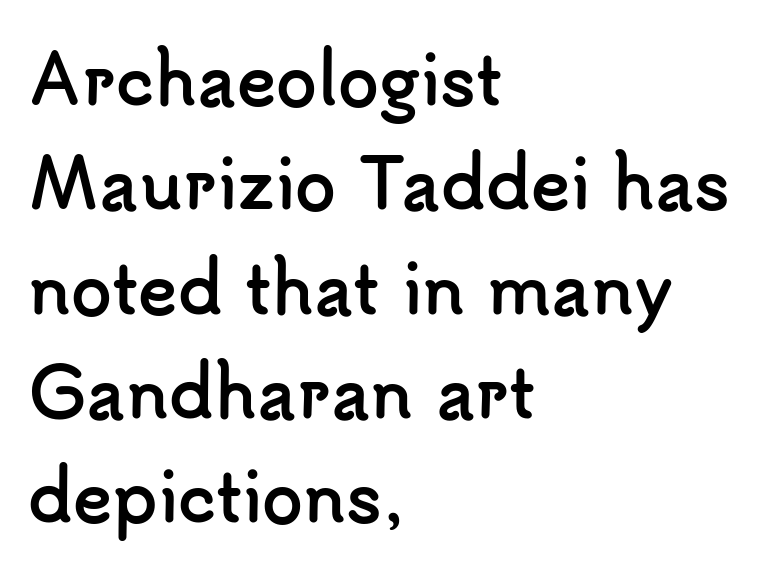
The space directly below the letters is spotless. Horizontally, the lines are justified to the leading edge only. Italic? Not at all — the glyphs are vertical. This rendering leaves character spacing at its baseline value. A typesetter would call this proportional, since set widths differ per character.
